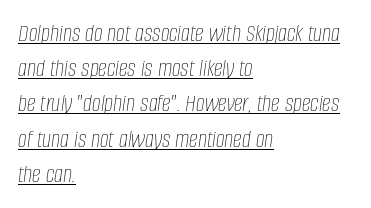
The image shows 25 px text type, italic (leaning right); set left-aligned, normal line spacing (1.41x), normal letter spacing, underlined.
